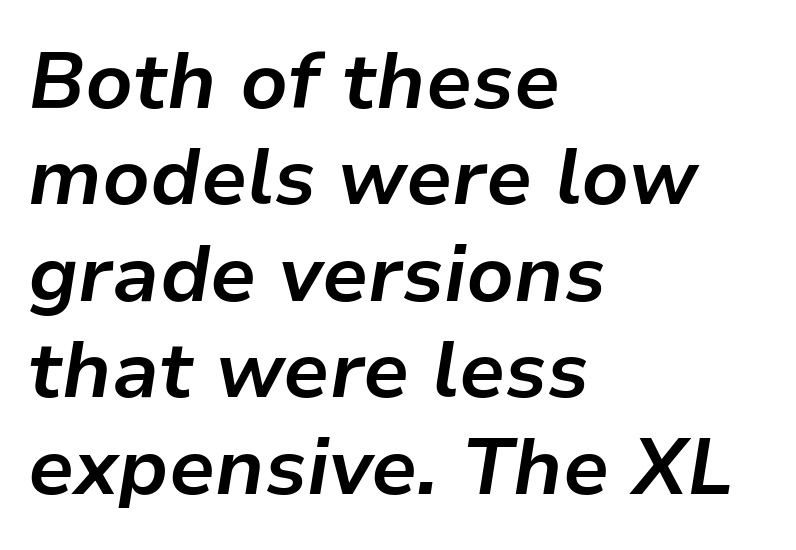
{"italic": "yes", "lean": "right", "slant_degrees": 9, "bold": "yes", "weight": "bold", "width": "normal", "stroke_contrast": "low", "x_height": "medium", "monospaced": "no", "underline": "no", "align": "left", "line_spacing_ratio": 1.22, "letter_spacing": "normal", "letter_spacing_em": 0.0, "glyph_px": 79}
